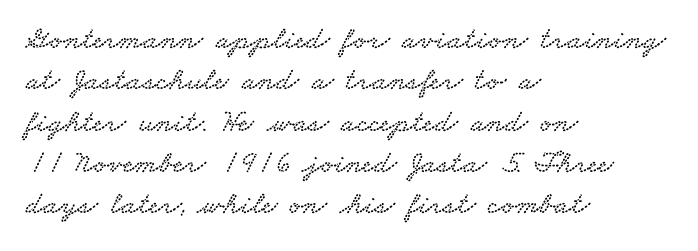
Q: Is the typeface a serif or a sans-serif typeface? A: Serif.
Q: Is the text underlined? A: No.
Q: How is the paragraph aligned? A: Left-aligned.
Q: Is the spacing between letters normal or unusually wide? A: Normal.
Q: Is the spacing between lines tight, normal or loose? A: Normal.
Q: Width (condensed, normal, or wide)? A: Wide.
Q: Stroke contrast? A: Low.
Q: x-height? A: Small.
Q: Monospaced? A: No.
